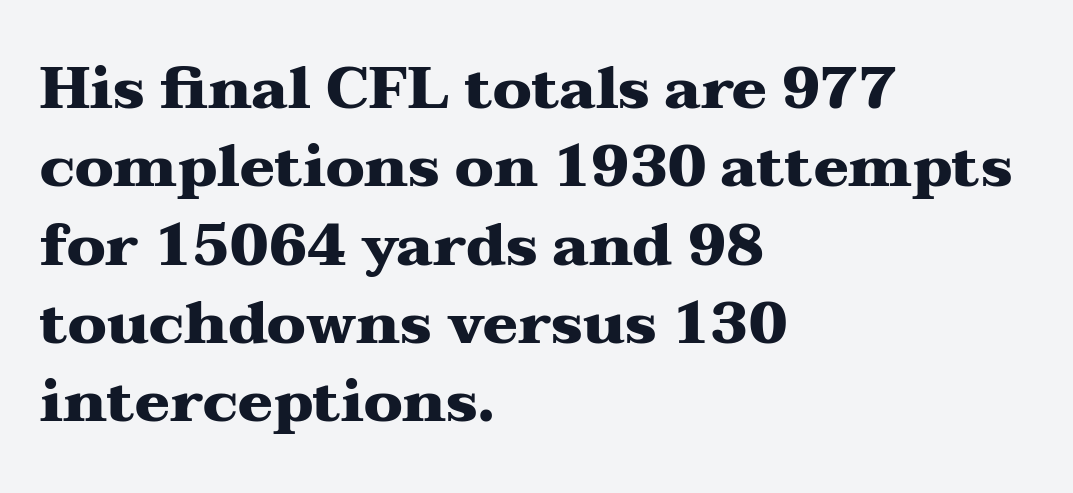
Q: Is the text bold? A: Yes.
Q: Is the text italic (slanted)? A: No, it is upright.
Q: Is the typeface a serif or a sans-serif typeface? A: Serif.
Q: Is the text underlined? A: No.
Q: How is the paragraph aligned? A: Left-aligned.
Q: Is the spacing between letters normal or unusually wide? A: Normal.
Q: Is the spacing between lines tight, normal or loose? A: Normal.
Q: Width (condensed, normal, or wide)? A: Wide.
Q: Stroke contrast? A: Medium.
Q: x-height? A: Medium.
Q: Monospaced? A: No.
